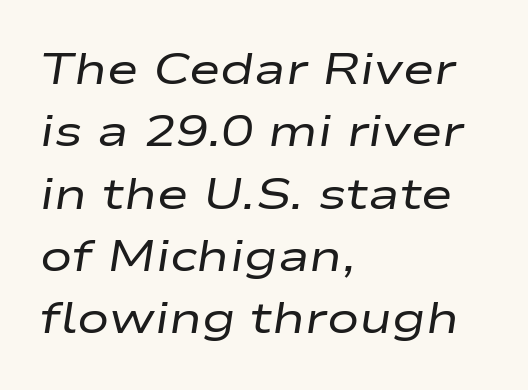
{"italic": "yes", "lean": "right", "slant_degrees": 9, "bold": "no", "weight": "regular", "width": "wide", "stroke_contrast": "low", "x_height": "medium", "monospaced": "no", "underline": "no", "align": "left", "line_spacing": "normal", "line_spacing_ratio": 1.45, "letter_spacing": "normal", "letter_spacing_em": 0.0, "glyph_px": 43}
